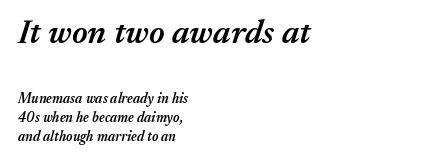
The image shows 34 px semibold type, italic (leaning right); set left-aligned, normal line spacing (1.37x), normal letter spacing, not underlined; the first (top) block is 2.43x larger; medium stroke contrast and a medium x-height.
